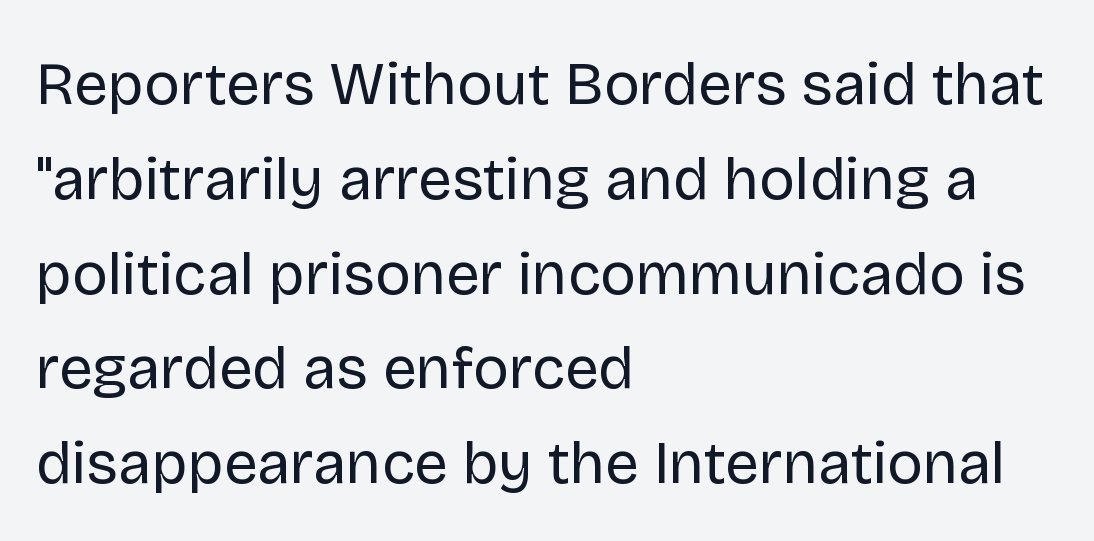
Q: Is the text bold? A: No.
Q: Is the text italic (slanted)? A: No, it is upright.
Q: Is the typeface a serif or a sans-serif typeface? A: Sans-serif.
Q: Is the text underlined? A: No.
Q: How is the paragraph aligned? A: Left-aligned.
Q: Is the spacing between letters normal or unusually wide? A: Normal.
Q: Is the spacing between lines tight, normal or loose? A: Normal.
Q: Width (condensed, normal, or wide)? A: Normal.
Q: Stroke contrast? A: Low.
Q: x-height? A: Large.
Q: Monospaced? A: No.
